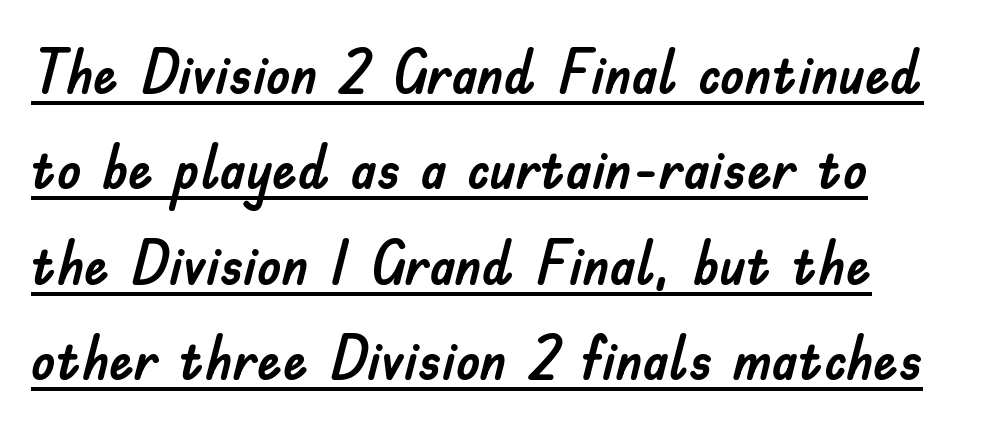
The image shows 62 px sans-serif type; set left-aligned, normal line spacing (1.54x), normal letter spacing, underlined; low stroke contrast and a small x-height.
